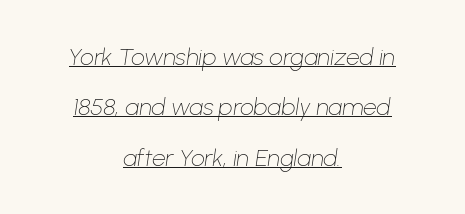
The image shows 24 px text type, italic (leaning right); set centered, loose line spacing (2.1x), normal letter spacing, underlined.
